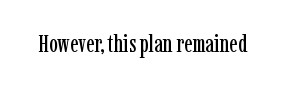
{"italic": "no", "underline": "no", "letter_spacing": "normal", "letter_spacing_em": 0.0, "glyph_px": 24}
